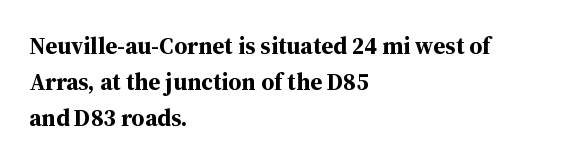
{"italic": "no", "bold": "yes", "underline": "no", "align": "left", "line_spacing": "normal", "line_spacing_ratio": 1.49, "letter_spacing": "normal", "letter_spacing_em": 0.0, "glyph_px": 24}
